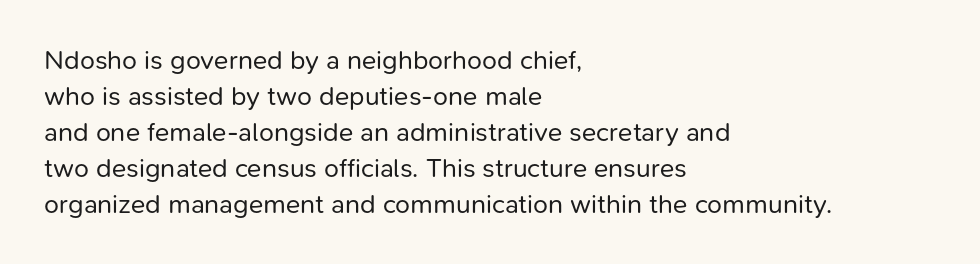
The image shows 27 px text type, upright; set left-aligned, normal line spacing (1.33x), normal letter spacing, not underlined.
